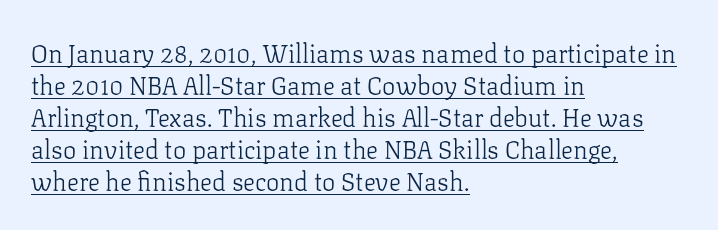
Q: Is the text bold? A: No.
Q: Is the text italic (slanted)? A: No, it is upright.
Q: Is the text underlined? A: Yes.
Q: How is the paragraph aligned? A: Left-aligned.
Q: Is the spacing between letters normal or unusually wide? A: Normal.
Q: Is the spacing between lines tight, normal or loose? A: Normal.
